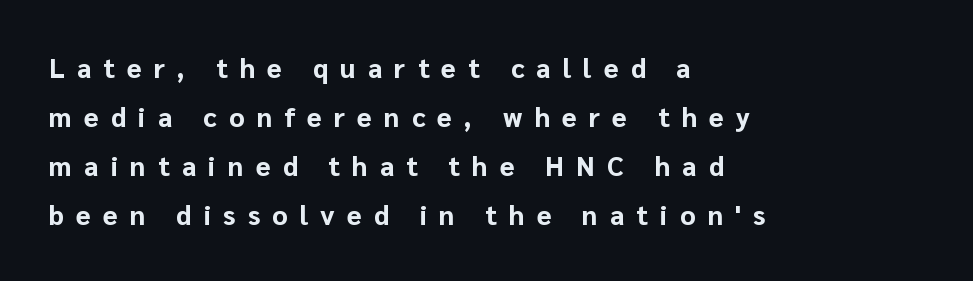
Observe the wide spacing: letters keep a clear distance from each other. The typography opts for an upright posture over an oblique one. Notice how thick the strokes are: this is what a full bold looks like. Horizontally, the lines are justified to the leading edge only. Bare-footed words on every line.
